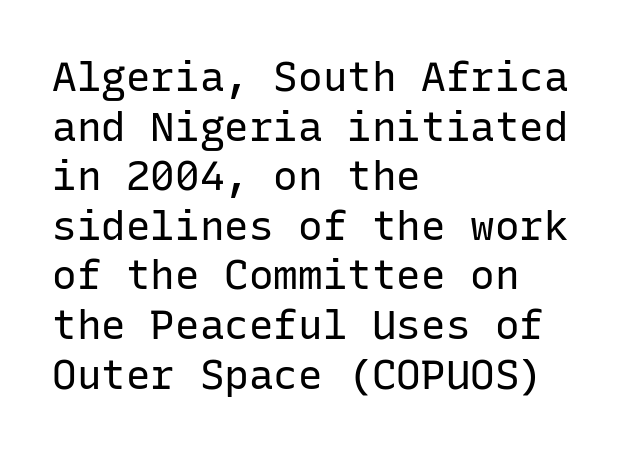
Stems and bowls with no extra thickness — not bold. Horizontal alignment here is leftward, the default for most running prose. Quick note: underline off. In terms of letterform style, serifs are entirely absent.
